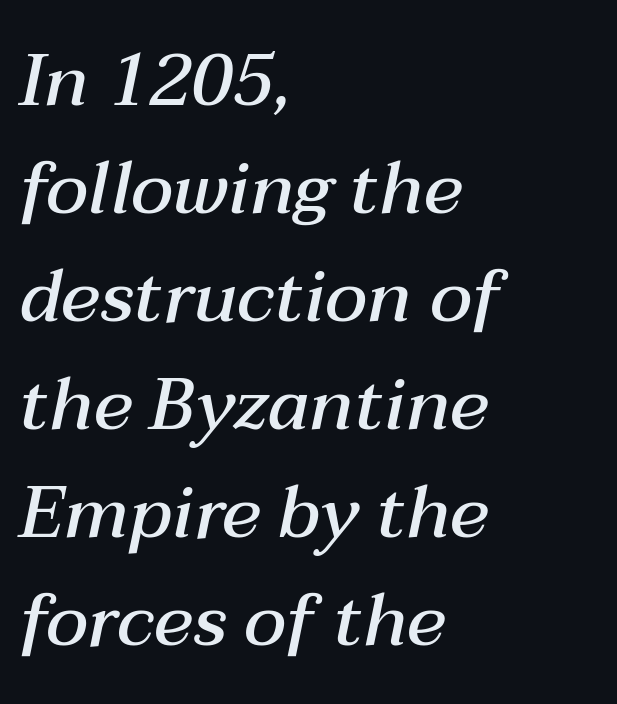
Q: Is the text bold? A: Semi-bold.
Q: Is the text italic (slanted)? A: Yes, it leans right by about 12 degrees.
Q: Is the text underlined? A: No.
Q: How is the paragraph aligned? A: Left-aligned.
Q: Is the spacing between letters normal or unusually wide? A: Normal.
Q: Is the spacing between lines tight, normal or loose? A: Normal.
Q: Width (condensed, normal, or wide)? A: Normal.
Q: Stroke contrast? A: Medium.
Q: x-height? A: Medium.
Q: Monospaced? A: No.
